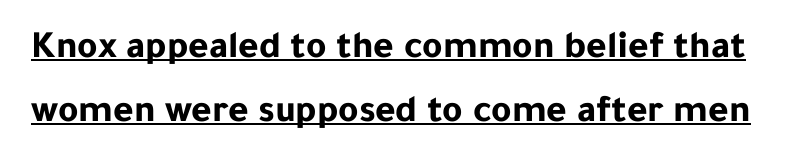
Q: Is the text bold? A: Yes.
Q: Is the text italic (slanted)? A: No, it is upright.
Q: Is the typeface a serif or a sans-serif typeface? A: Sans-serif.
Q: Is the text underlined? A: Yes.
Q: Is the spacing between letters normal or unusually wide? A: Normal.
Q: Is the spacing between lines tight, normal or loose? A: Normal.
Q: Width (condensed, normal, or wide)? A: Normal.
Q: Stroke contrast? A: Low.
Q: x-height? A: Medium.
Q: Monospaced? A: No.
